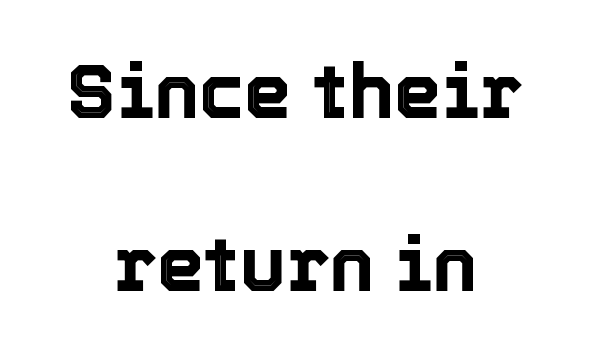
{"italic": "no", "width": "normal", "x_height": "medium", "monospaced": "no", "underline": "no", "align": "center", "line_spacing": "loose", "line_spacing_ratio": 2.28, "letter_spacing": "normal", "letter_spacing_em": 0.0, "glyph_px": 76}
